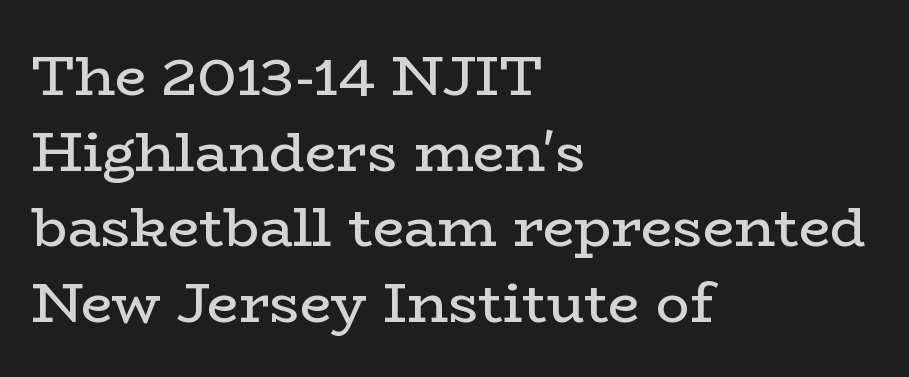
{"serif": "yes", "italic": "no", "bold": "no", "weight": "regular", "width": "wide", "stroke_contrast": "low", "x_height": "medium", "monospaced": "no", "underline": "no", "align": "left", "line_spacing": "normal", "line_spacing_ratio": 1.35, "letter_spacing": "normal", "letter_spacing_em": 0.0, "glyph_px": 56}
